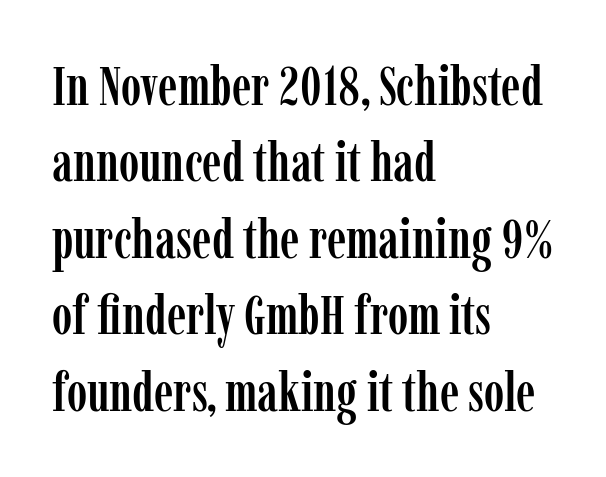
A typesetter would call this proportional, since set widths differ per character. No extra tracking has been applied to these lines. Quick note: interline space is typical. A serif font was chosen for this passage. This is roman type, the default non-slanted kind. This rendering features lettering with no underline.
